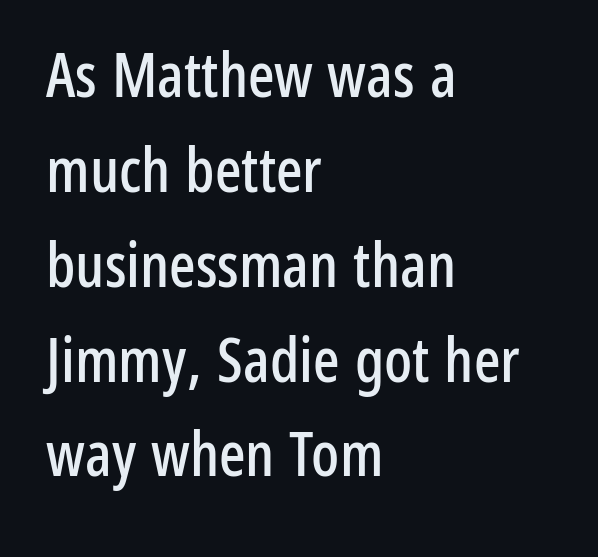
{"serif": "no", "italic": "no", "width": "condensed", "stroke_contrast": "low", "x_height": "medium", "monospaced": "no", "underline": "no", "align": "left", "line_spacing": "normal", "line_spacing_ratio": 1.53, "letter_spacing": "normal", "letter_spacing_em": 0.0, "glyph_px": 62}
